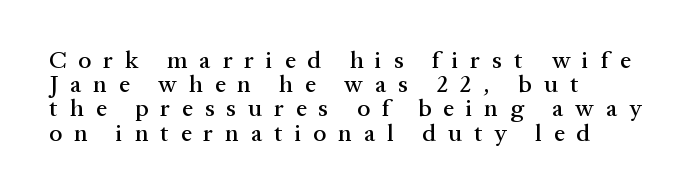
The image shows 24 px text type, upright; set left-aligned, tight line spacing (1.01x), unusually wide letter spacing (+0.5 em), not underlined.
